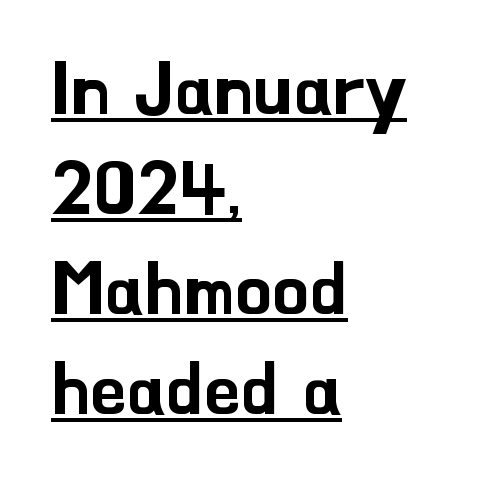
The lettering stays uniformly vertical, giving the passage a roman look. Letter spacing: default. Serifs: no, the terminals of the letterforms are clean. Line beginnings align vertically; line endings do not.
